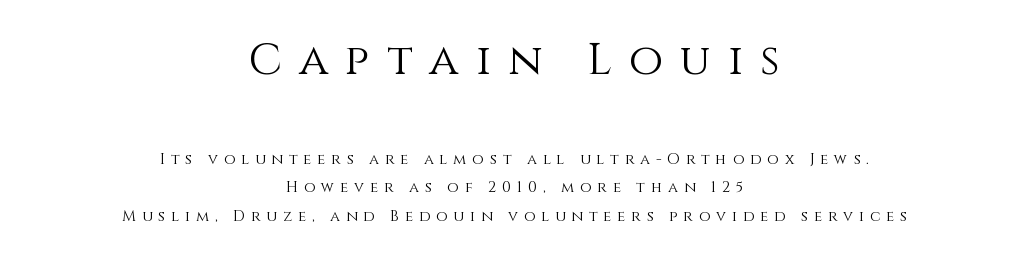
The image shows 44 px light type, upright; set centered, loose line spacing (1.9x), unusually wide letter spacing (+0.39 em), not underlined; the first (top) block is 2.93x larger; medium stroke contrast and a large x-height.
